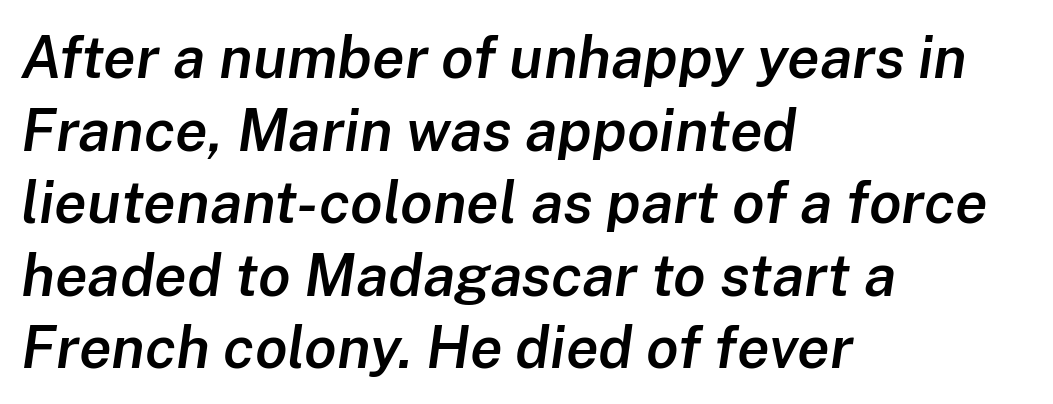
Q: Is the text bold? A: Semi-bold.
Q: Is the text italic (slanted)? A: Yes, it leans right by about 8 degrees.
Q: Is the text underlined? A: No.
Q: How is the paragraph aligned? A: Left-aligned.
Q: Is the spacing between letters normal or unusually wide? A: Normal.
Q: Width (condensed, normal, or wide)? A: Normal.
Q: Stroke contrast? A: Low.
Q: x-height? A: Medium.
Q: Monospaced? A: No.
